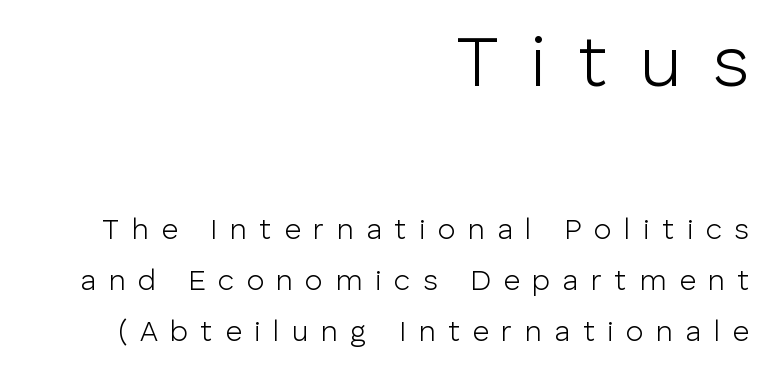
The image shows 73 px light sans-serif type, upright; set right-aligned, line spacing 1.75x, unusually wide letter spacing (+0.43 em), not underlined; the first (top) block is 2.52x larger; low stroke contrast and a medium x-height.
